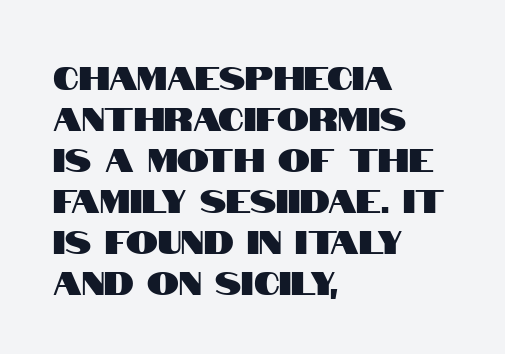
Each letter keeps its own natural width here, so spacing adapts to shape. The font's upright variant was chosen for this text. The typesetter chose a ragged-right arrangement here. The passage shown is typeset with a sans-serif family.
